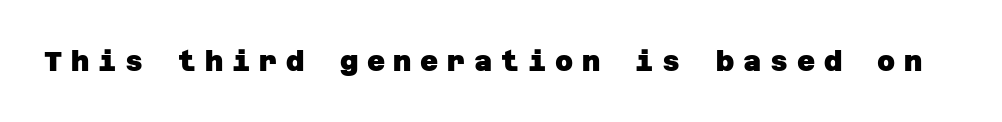
This rendering features lettering with no underline. Observe the wide spacing: letters keep a clear distance from each other. Set as a true bold cut, around the 700 mark. Type style note: lacks serifs.
